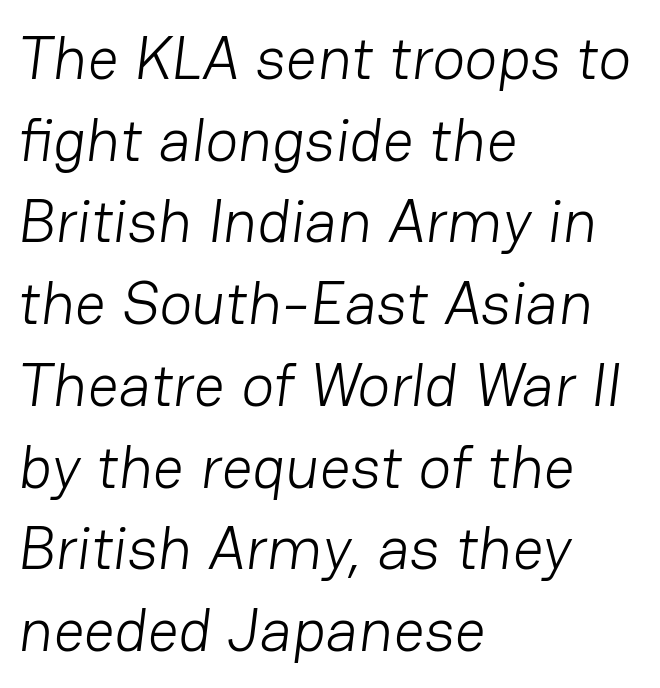
No extra ink here — the face is not bold. Which margin do the lines hug? The left one — the right edge is uneven. This is sans-serif lettering, the kind often seen on screens and signage. Default kerning and tracking; the words read as compact shapes. This sample keeps an unexceptional amount of space between lines.
